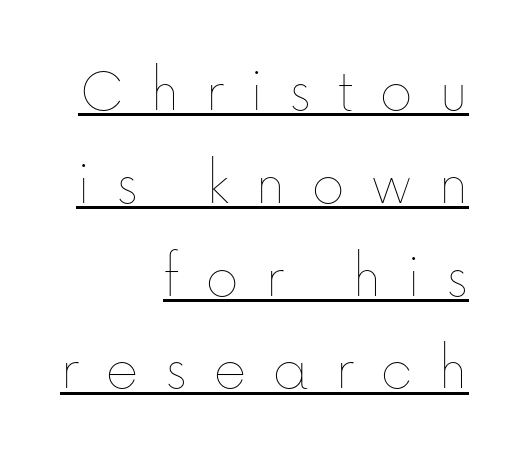
{"italic": "no", "bold": "no", "weight": "thin", "width": "normal", "stroke_contrast": "low", "x_height": "medium", "monospaced": "no", "underline": "yes", "align": "right", "line_spacing": "normal", "line_spacing_ratio": 1.45, "letter_spacing": "wide", "letter_spacing_em": 0.4, "glyph_px": 64}
